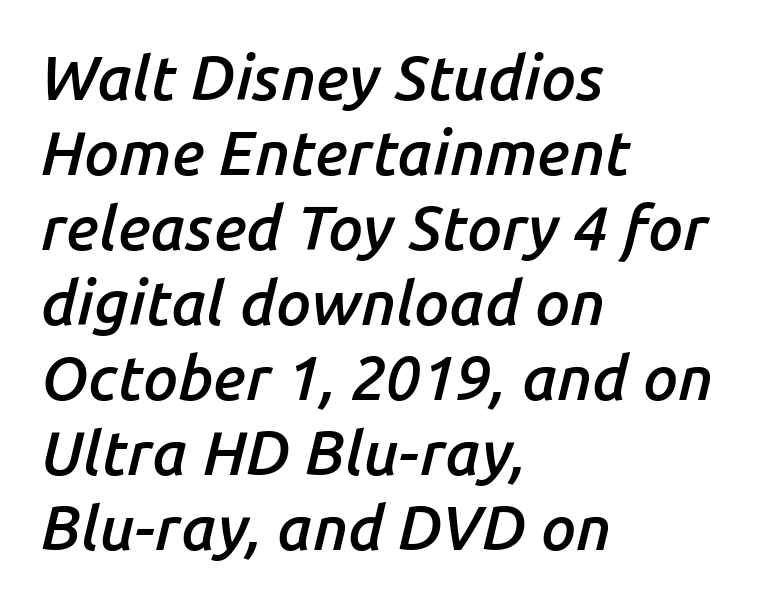
The image shows 62 px semibold type, italic (leaning right); set left-aligned, line spacing 1.21x, normal letter spacing, not underlined; low stroke contrast and a medium x-height.
